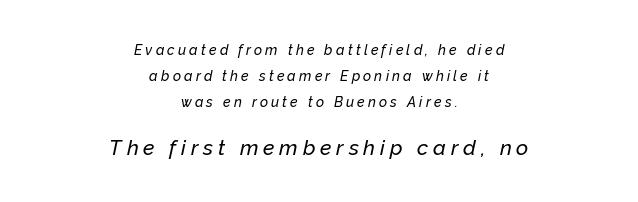
Caption: multi-line text, centered on the measure. The second block has been scaled up relative to the first. The rendering inserts visible extra space after every character. Underline: absent.
